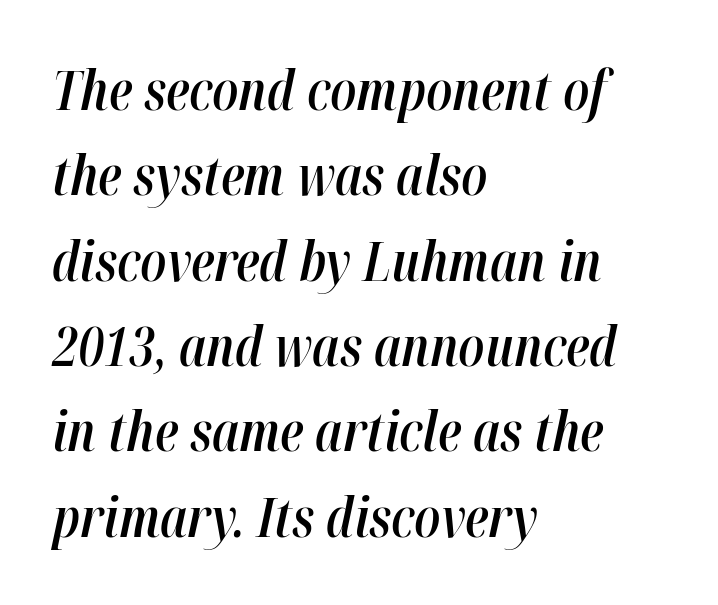
Each letter keeps its own natural width here, so spacing adapts to shape. Looking at the ascenders, they clearly lean. These lines keep a tight, regular rhythm from letter to letter. If you measured baseline to baseline, you'd find a middling distance.
